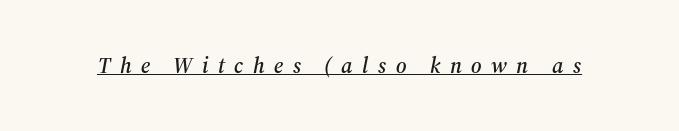
Check the space under the baseline: a stroke is drawn there. Slanted lettering throughout. Caption: expanded tracking, letters set apart.
